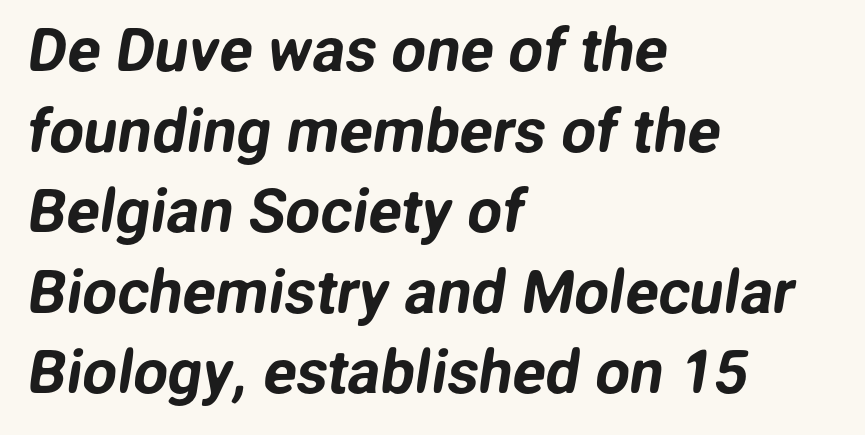
The image shows 61 px sans-serif type; set left-aligned, normal line spacing (1.32x), normal letter spacing, not underlined; low stroke contrast and a medium x-height.
